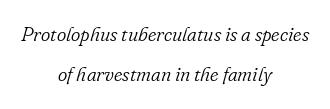
Characters are canted at an angle relative to the baseline's perpendicular. Line starts and ends both wander, symmetrically. Rows of type keep a wide berth in the vertical direction. Weight: in the light-to-regular range. Check under the words: just untouched page.
